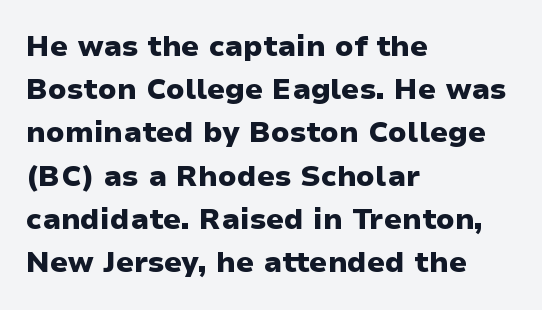
The zone under the glyphs is completely vacant. Ordinary non-slanted type is in use. Looks like regular typesetting: each glyph gets only the width it needs. The letters carry no serifs — their stems end cleanly without finishing strokes. The lines are quadded left.
